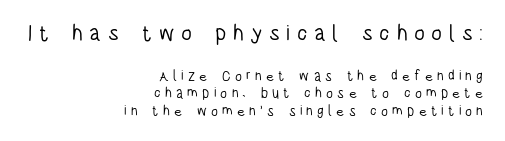
{"italic": "no", "bold": "no", "underline": "no", "align": "right", "line_spacing": "normal", "line_spacing_ratio": 1.27, "letter_spacing": "wide", "letter_spacing_em": 0.3, "larger_block": "first", "size_ratio": 1.57, "glyph_px": 22}
